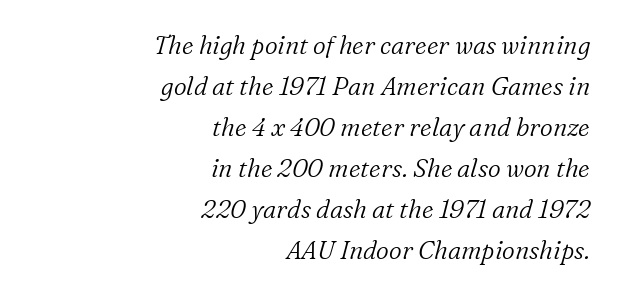
Inter-character spacing is left at the font's built-in metrics. The weight tops out at a normal text grade. A bare baseline throughout the passage. This is oblique type, the kind used for emphasis or titles. Does the leading feel generous? No, just average. Horizontal alignment here is rightward, an uncommon choice for prose.
